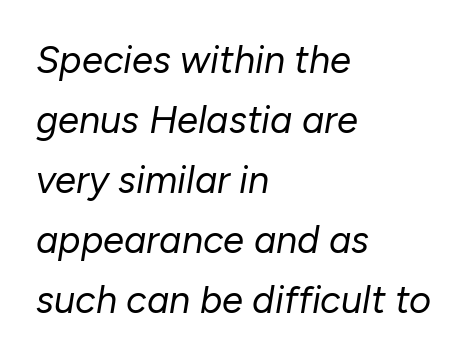
Q: Is the text bold? A: No.
Q: Is the text italic (slanted)? A: Yes, it leans right by about 10 degrees.
Q: Is the text underlined? A: No.
Q: How is the paragraph aligned? A: Left-aligned.
Q: Is the spacing between letters normal or unusually wide? A: Normal.
Q: Is the spacing between lines tight, normal or loose? A: Normal.
Q: Width (condensed, normal, or wide)? A: Normal.
Q: Stroke contrast? A: Low.
Q: x-height? A: Medium.
Q: Monospaced? A: No.
